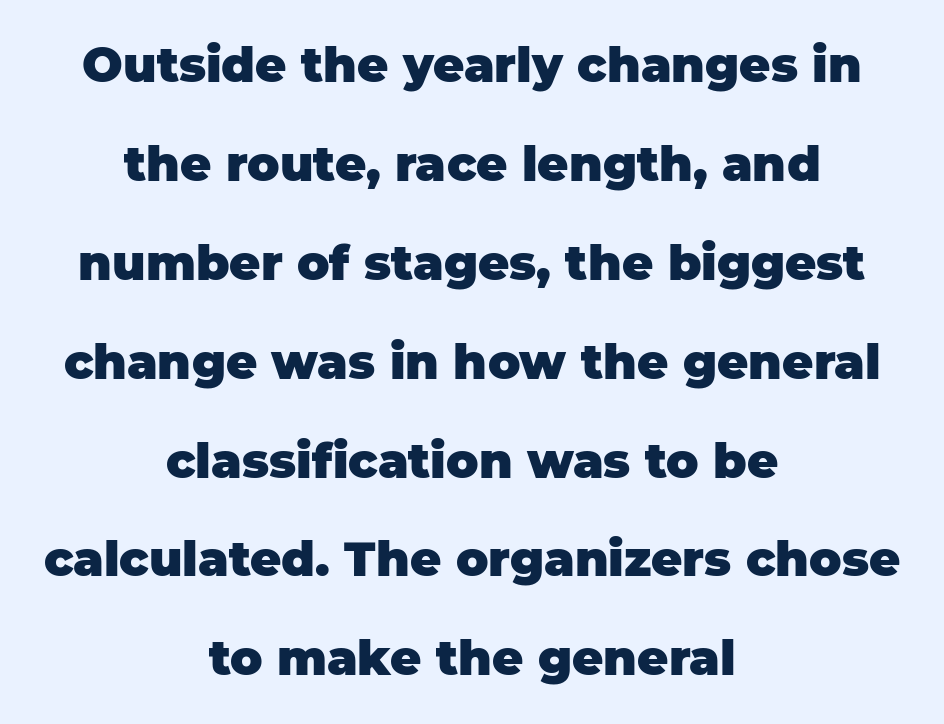
Q: Is the text bold? A: Yes.
Q: Is the text italic (slanted)? A: No, it is upright.
Q: Is the typeface a serif or a sans-serif typeface? A: Sans-serif.
Q: Is the text underlined? A: No.
Q: How is the paragraph aligned? A: Centered.
Q: Is the spacing between letters normal or unusually wide? A: Normal.
Q: Is the spacing between lines tight, normal or loose? A: Loose.
Q: Width (condensed, normal, or wide)? A: Normal.
Q: Stroke contrast? A: Low.
Q: x-height? A: Large.
Q: Monospaced? A: No.
